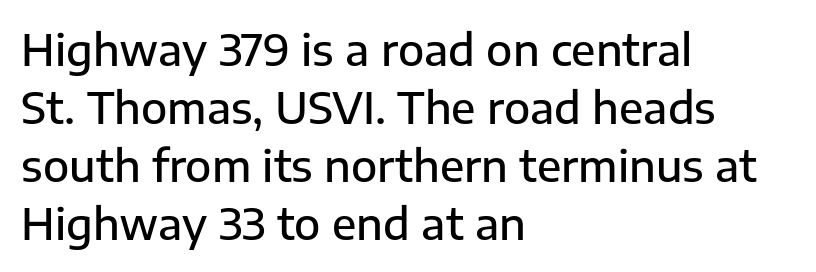
Vertically, the passage feels balanced, rows spaced as you'd expect. What weight is shown? A semibold, between regular and bold. Style check: upright. Every row of glyphs begins at an identical x-position on the left. Think of a printed novel: that variable character pitch is what you see here. There is no visible air inserted between adjacent glyphs.
